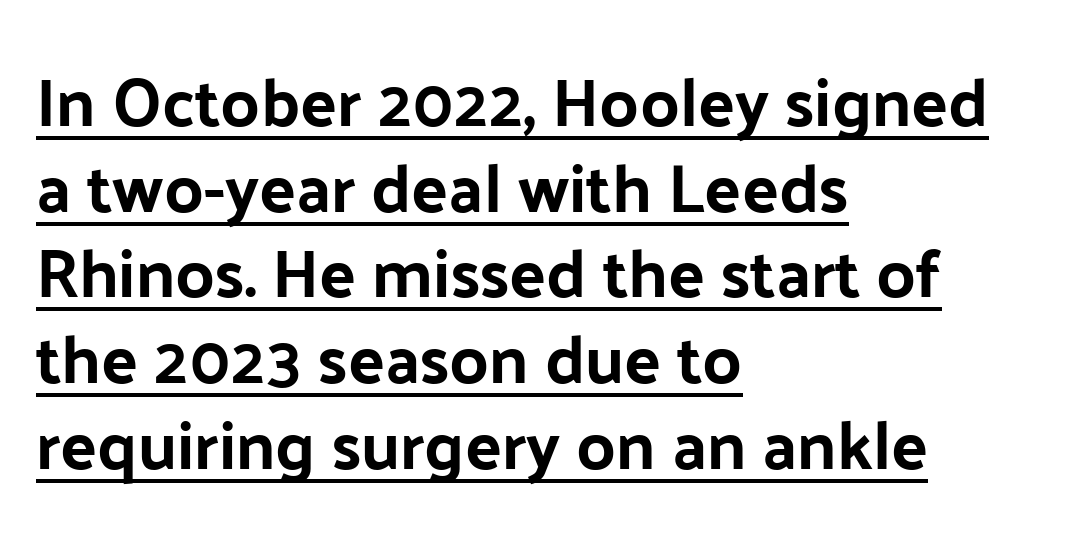
The image shows 68 px sans-serif type, upright; set left-aligned, normal line spacing (1.26x), normal letter spacing, underlined; low stroke contrast and a medium x-height.
